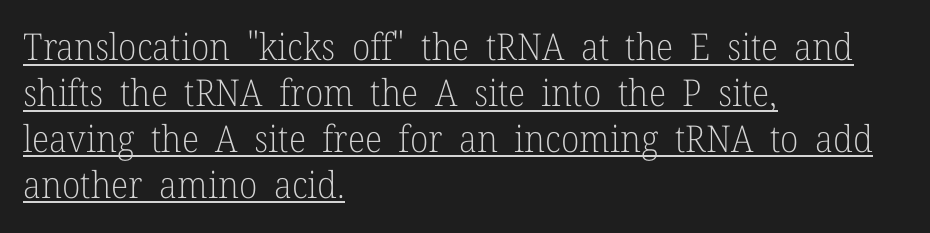
Stroke thickness stays within the range of a standard reading face or lighter. Characters remain perfectly vertical along every line. Standard letterfit; no display-style spreading of the glyphs. The rag falls on the right side of this text block.
